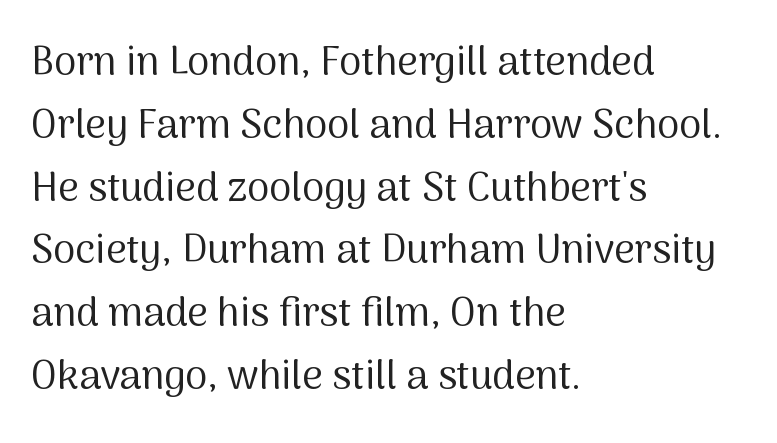
{"serif": "no", "italic": "no", "bold": "no", "weight": "regular", "width": "normal", "stroke_contrast": "medium", "x_height": "medium", "monospaced": "no", "underline": "no", "align": "left", "line_spacing": "normal", "line_spacing_ratio": 1.57, "letter_spacing": "normal", "letter_spacing_em": 0.0, "glyph_px": 40}
